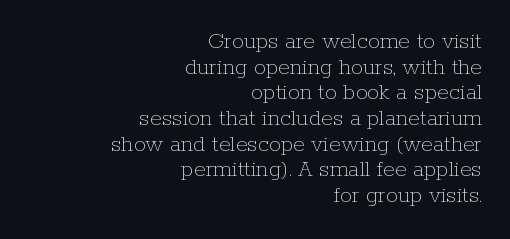
The line texture is even and compact thanks to regular tracking. Is there any slant? The stems are plumb. The string is rendered with underlining switched off. The rag falls on the left side of this text block. Quick note: interline space is minimal.
